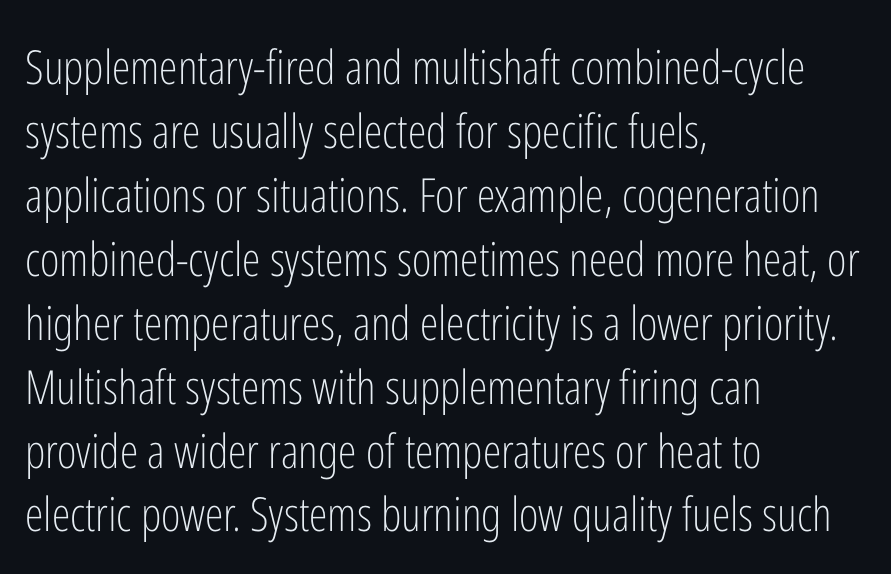
Descender tails drop into unmarked territory. Stroke terminals: plain, sans-serif. The typesetting does not lean heavy: it is not bold. Vertically, the passage feels balanced, rows spaced as you'd expect. Look at the tracking — it's just the regular setting, nothing added. Proportional: the letters do not fall into vertical columns.
